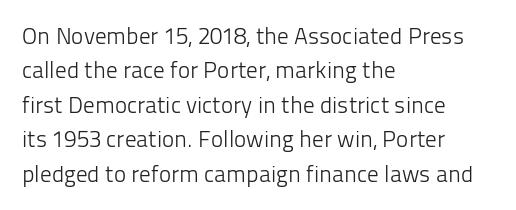
Observe the ordinary spacing: letters are neighbours, not strangers. Only glyphs here, with clear space below each row. Honestly, the row spacing looks completely unremarkable. No letter is thick-stroked: the sample isn't bold.
